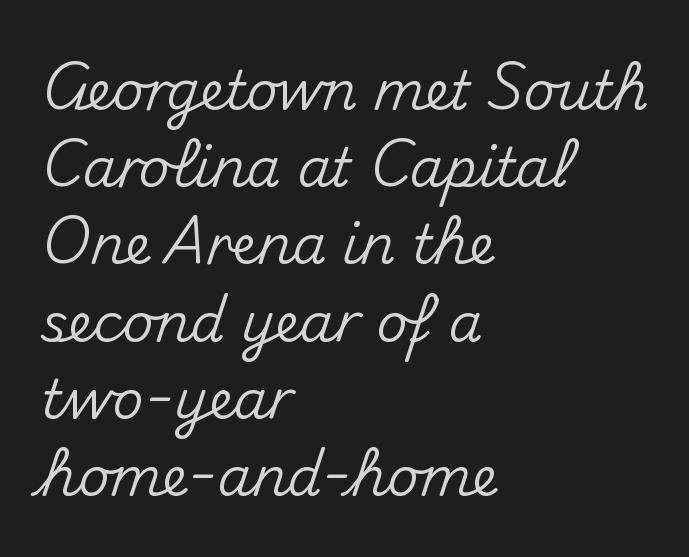
Normally led — the rows are evenly, conventionally spaced. Glyph-to-glyph distance matches everyday printed text. Rule under the text: the space is simply empty. Alignment: flush left. What kind of face is this? One without serifs — a sans.
